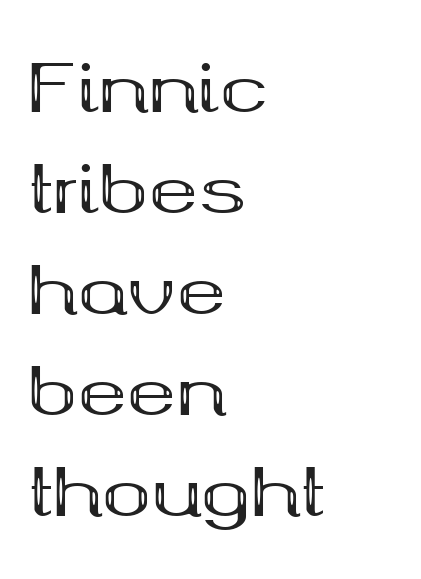
{"serif": "yes", "italic": "no", "bold": "yes", "weight": "bold", "width": "wide", "stroke_contrast": "medium", "x_height": "medium", "monospaced": "no", "underline": "no", "align": "left", "line_spacing": "normal", "line_spacing_ratio": 1.53, "letter_spacing": "normal", "letter_spacing_em": 0.0, "glyph_px": 66}
